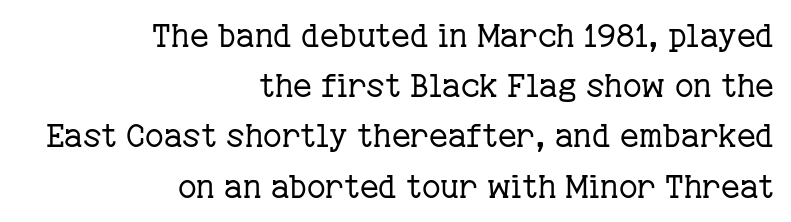
The image shows 32 px regular-weight serif type, upright; set right-aligned, normal line spacing (1.57x), normal letter spacing, not underlined; low stroke contrast and a medium x-height.
